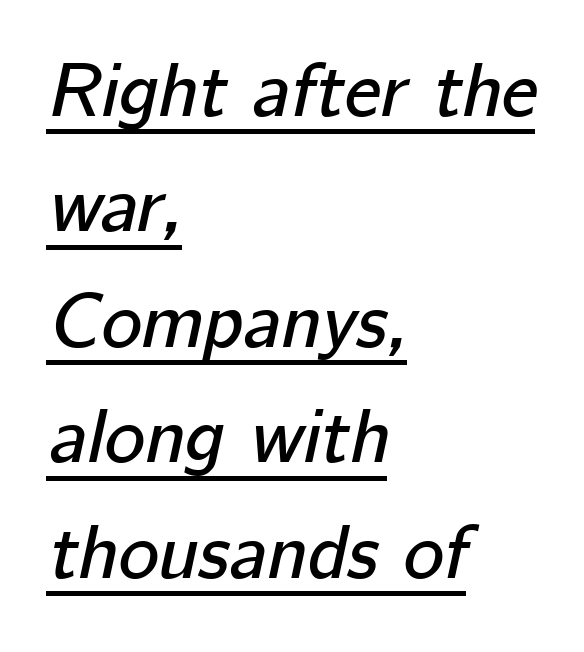
The image shows 77 px text type, italic (leaning right); set left-aligned, normal line spacing (1.5x), normal letter spacing, underlined; low stroke contrast and a medium x-height.
